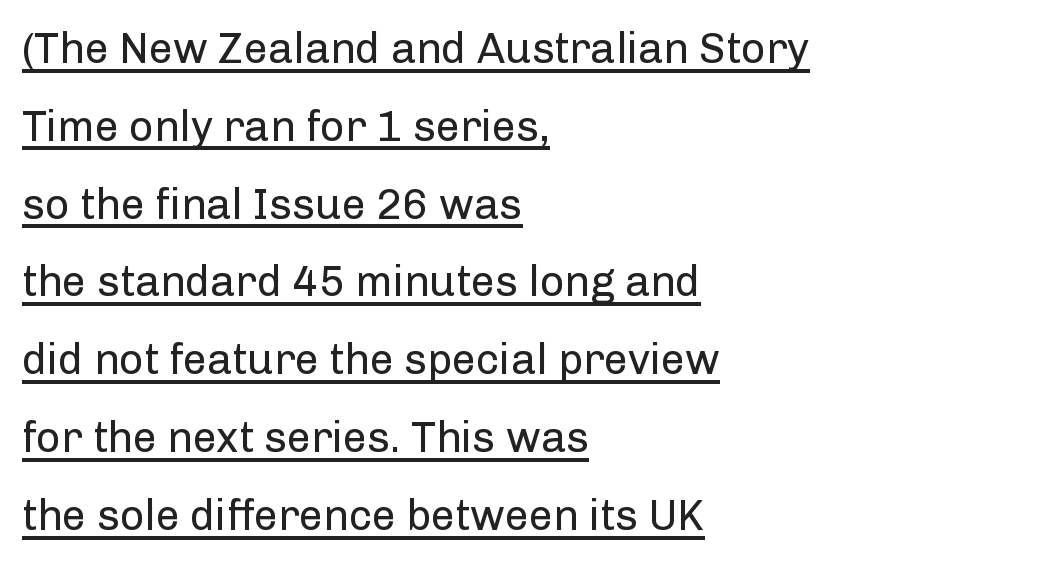
The font's upright variant was chosen for this text. Horizontally, the lines are justified to the leading edge only. You can see a thin bar hugging the bottom of the glyphs. Nobody touched the tracking dial on this one.
